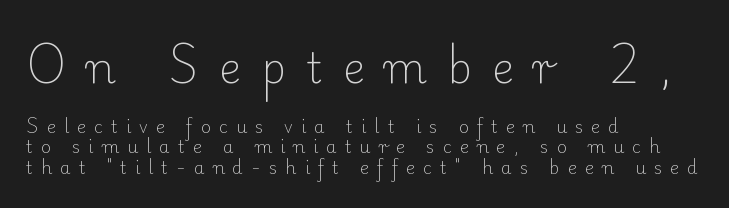
Q: Is the text bold? A: No.
Q: Is the text italic (slanted)? A: No, it is upright.
Q: Is the typeface a serif or a sans-serif typeface? A: Serif.
Q: Is the text underlined? A: No.
Q: How is the paragraph aligned? A: Left-aligned.
Q: Is the spacing between letters normal or unusually wide? A: Unusually wide.
Q: Which block of text is set in a larger size, the first (top) or the second (bottom)? A: The first (top) one.
Q: Width (condensed, normal, or wide)? A: Normal.
Q: Stroke contrast? A: Low.
Q: x-height? A: Small.
Q: Monospaced? A: No.
